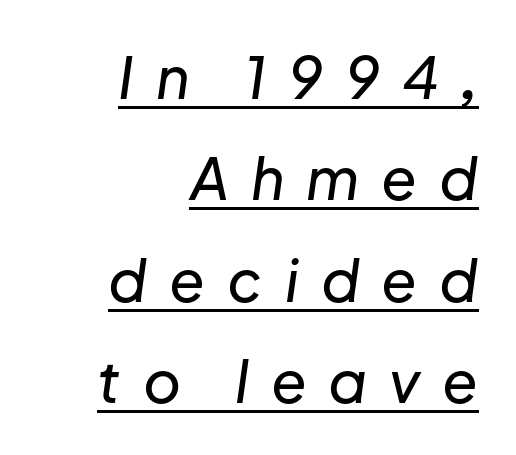
{"italic": "yes", "lean": "right", "slant_degrees": 8, "width": "normal", "stroke_contrast": "low", "x_height": "medium", "monospaced": "no", "underline": "yes", "align": "right", "line_spacing_ratio": 1.75, "letter_spacing": "wide", "letter_spacing_em": 0.38, "glyph_px": 58}
